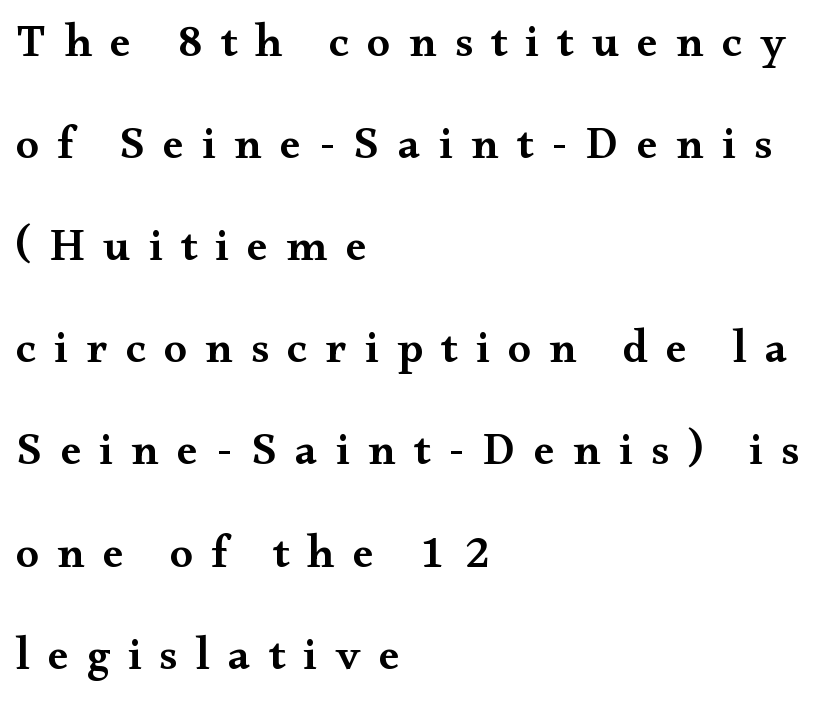
You can tell from the footed stems that serif type was used. Tracking value appears strongly positive — letters spread wide. Do the letters lean? They stand straight. The passage shown stacks its lines with a broad gap. Nobody drew a line under any word here.
